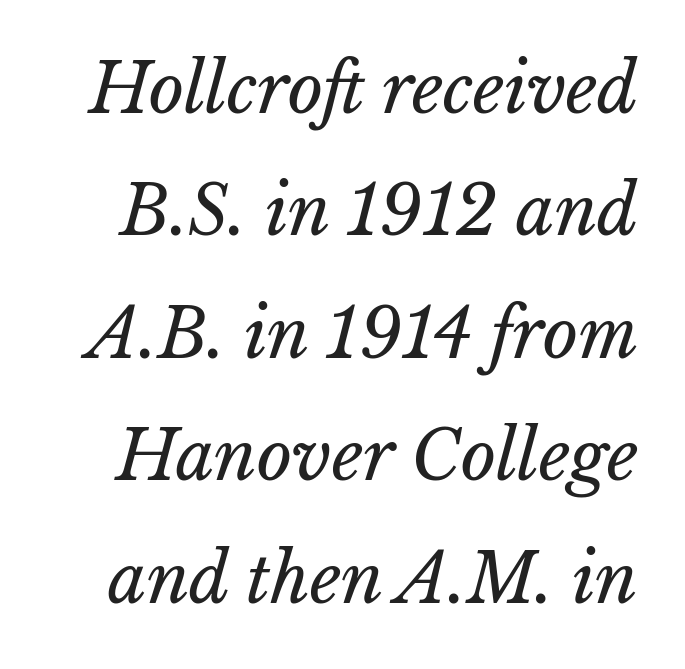
The image shows 68 px regular-weight type; set line spacing 1.8x, normal letter spacing, not underlined; low stroke contrast and a medium x-height.
